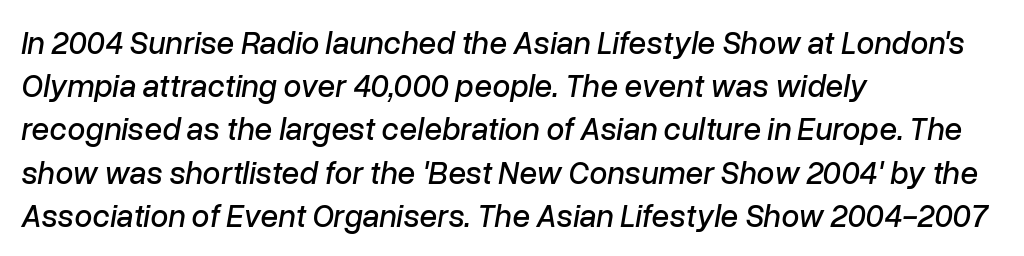
The image shows 32 px text type, italic (leaning right); set left-aligned, normal line spacing (1.35x), normal letter spacing, not underlined; low stroke contrast and a medium x-height.
